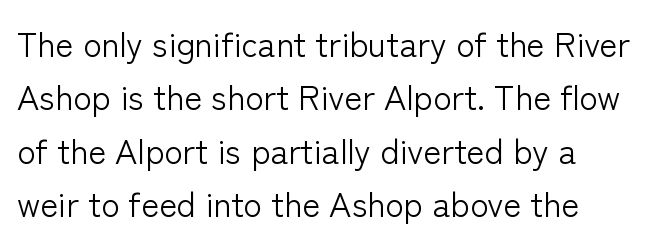
Q: Is the text bold? A: No.
Q: Is the text italic (slanted)? A: No, it is upright.
Q: Is the typeface a serif or a sans-serif typeface? A: Sans-serif.
Q: Is the text underlined? A: No.
Q: How is the paragraph aligned? A: Left-aligned.
Q: Is the spacing between letters normal or unusually wide? A: Normal.
Q: Is the spacing between lines tight, normal or loose? A: Normal.
Q: Width (condensed, normal, or wide)? A: Normal.
Q: Stroke contrast? A: Low.
Q: x-height? A: Medium.
Q: Monospaced? A: No.
